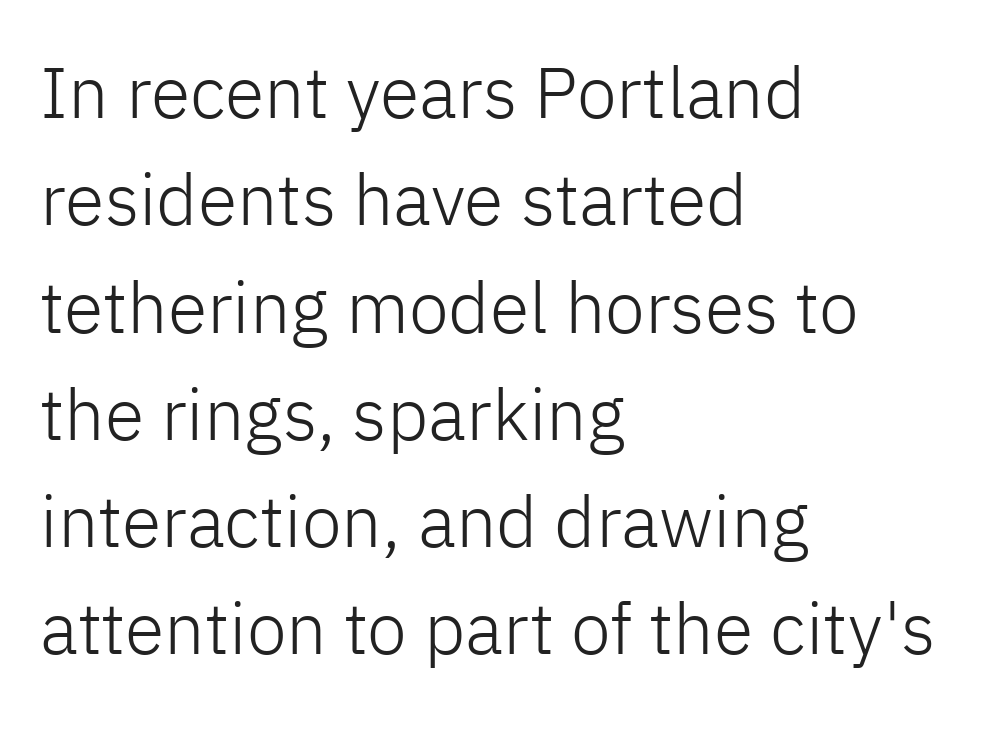
Serifs: no, the terminals of the letterforms are clean. The paragraph has a hard left edge and a soft right edge. There is no visible air inserted between adjacent glyphs. The face looks like a standard text weight, possibly lighter. Looks like regular typesetting: each glyph gets only the width it needs. The gap between lines stays unmarked.
